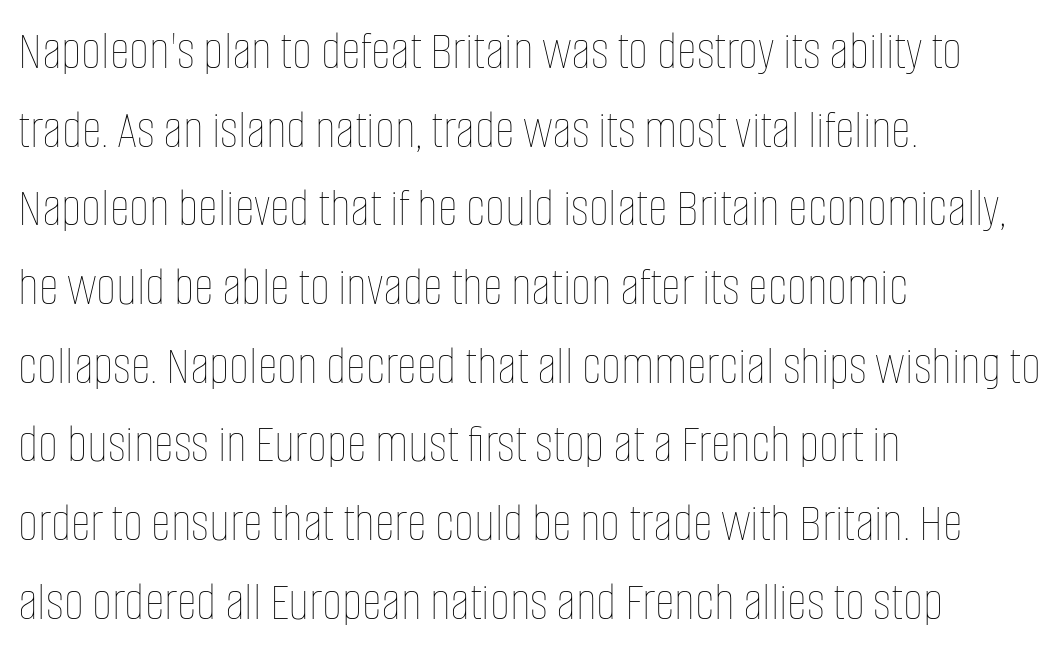
{"italic": "no", "bold": "no", "weight": "thin", "width": "condensed", "stroke_contrast": "low", "x_height": "large", "monospaced": "no", "underline": "no", "align": "left", "line_spacing": "normal", "line_spacing_ratio": 1.43, "letter_spacing": "normal", "letter_spacing_em": 0.0, "glyph_px": 55}
